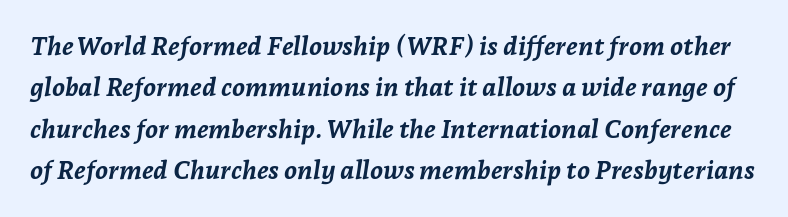
{"italic": "yes", "lean": "right", "slant_degrees": 7, "bold": "yes", "underline": "no", "line_spacing": "normal", "line_spacing_ratio": 1.59, "letter_spacing": "normal", "letter_spacing_em": 0.0, "glyph_px": 26}
